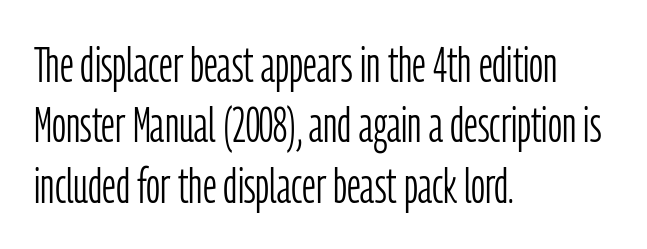
{"serif": "no", "italic": "no", "bold": "no", "weight": "light", "width": "condensed", "stroke_contrast": "low", "x_height": "medium", "monospaced": "no", "underline": "no", "align": "left", "line_spacing_ratio": 1.23, "letter_spacing": "normal", "letter_spacing_em": 0.0, "glyph_px": 49}
